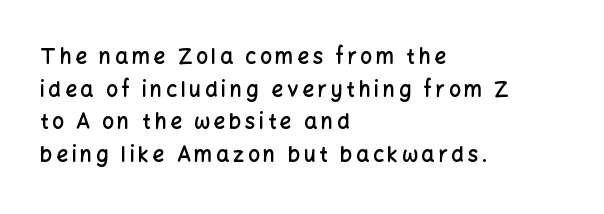
{"italic": "no", "bold": "semi", "underline": "no", "align": "left", "line_spacing": "normal", "line_spacing_ratio": 1.55, "glyph_px": 21}
